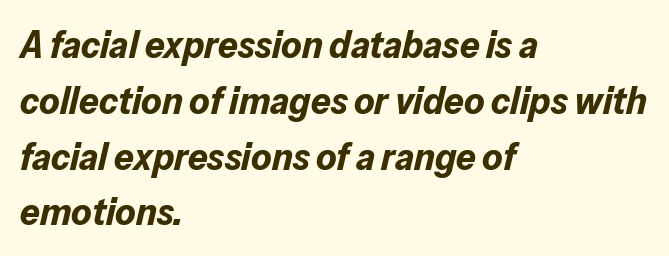
Pretty heavy lettering here — definitely bold. All the whitespace from short lines collects on the right. The rendering uses natural spacing where letterforms have individual widths. Only glyphs here, with clear space below each row. The face used here has a pronounced slope to its letters. The line texture is even and compact thanks to regular tracking.
